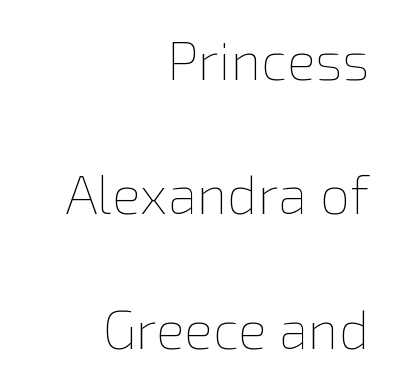
{"italic": "no", "bold": "no", "weight": "thin", "width": "normal", "stroke_contrast": "low", "x_height": "medium", "monospaced": "no", "underline": "no", "align": "right", "line_spacing": "loose", "line_spacing_ratio": 2.49, "letter_spacing": "normal", "letter_spacing_em": 0.0, "glyph_px": 54}
